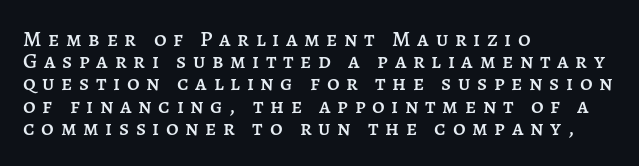
The image shows 22 px text type, upright; set left-aligned, tight line spacing (1.01x), unusually wide letter spacing (+0.3 em), not underlined.
